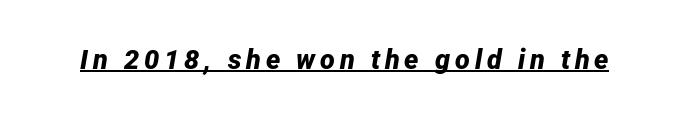
The image shows 27 px bold type, italic (leaning right); set underlined.
